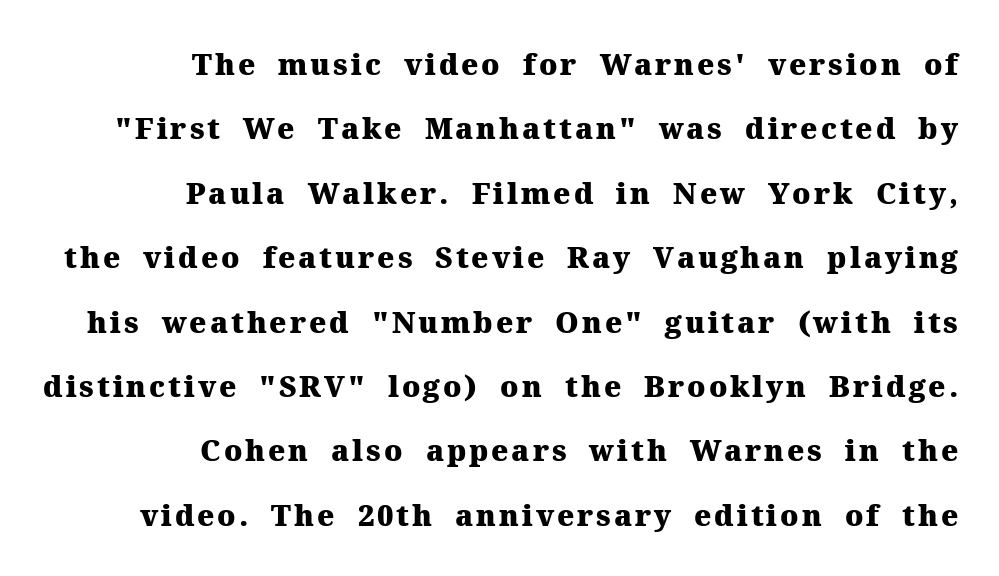
Q: Is the text bold? A: Yes.
Q: Is the text italic (slanted)? A: No, it is upright.
Q: Is the typeface a serif or a sans-serif typeface? A: Serif.
Q: Is the text underlined? A: No.
Q: How is the paragraph aligned? A: Right-aligned.
Q: Is the spacing between lines tight, normal or loose? A: Loose.
Q: Width (condensed, normal, or wide)? A: Normal.
Q: Stroke contrast? A: Medium.
Q: x-height? A: Medium.
Q: Monospaced? A: No.
